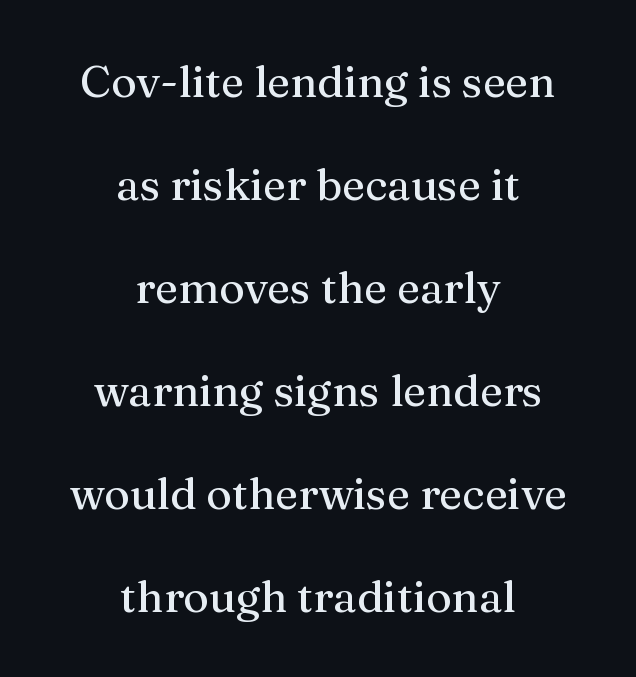
In terms of leading, this rendering errs on the spacious side. The rendering keeps characters at their native spacing. Notice how the stems are strictly vertical — no italics here. You could not count columns in this text — the font is proportionally spaced. Classification — serif. Where is the straight margin? There isn't one; the lines are centered.
